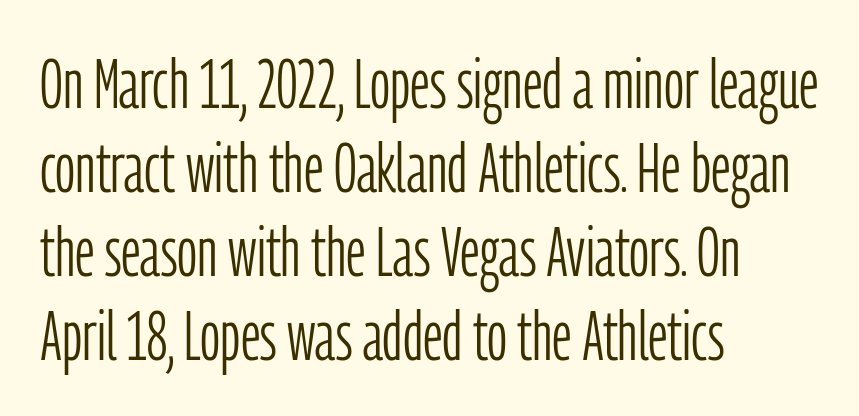
{"serif": "no", "italic": "no", "bold": "no", "weight": "light", "width": "condensed", "stroke_contrast": "low", "x_height": "medium", "monospaced": "no", "underline": "no", "align": "left", "line_spacing_ratio": 1.2, "letter_spacing": "normal", "letter_spacing_em": 0.0, "glyph_px": 70}
